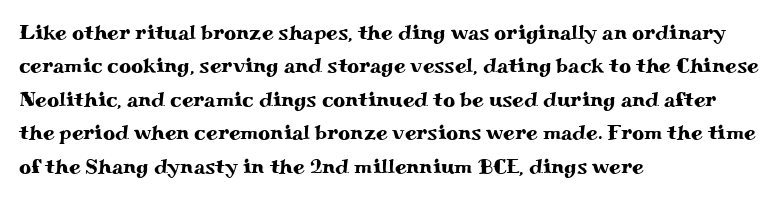
The image shows 21 px text type, upright; set left-aligned, normal line spacing (1.59x), normal letter spacing, not underlined.
